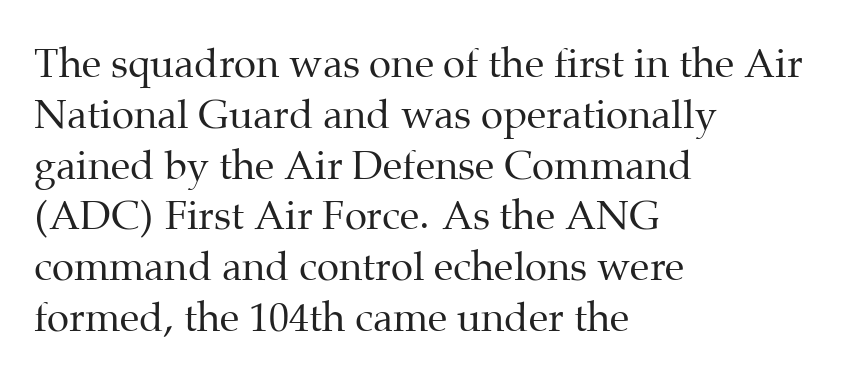
Q: Is the text bold? A: No.
Q: Is the text italic (slanted)? A: No, it is upright.
Q: Is the typeface a serif or a sans-serif typeface? A: Serif.
Q: Is the text underlined? A: No.
Q: How is the paragraph aligned? A: Left-aligned.
Q: Is the spacing between letters normal or unusually wide? A: Normal.
Q: Is the spacing between lines tight, normal or loose? A: Normal.
Q: Width (condensed, normal, or wide)? A: Normal.
Q: Stroke contrast? A: Medium.
Q: x-height? A: Medium.
Q: Monospaced? A: No.
